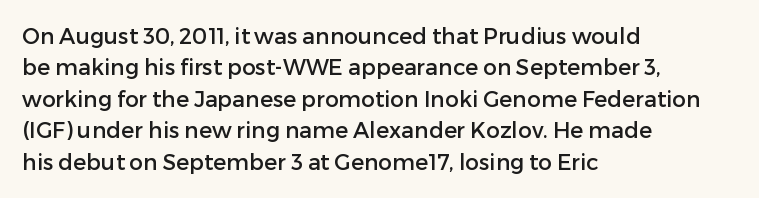
Q: Is the text italic (slanted)? A: No, it is upright.
Q: Is the text underlined? A: No.
Q: How is the paragraph aligned? A: Left-aligned.
Q: Is the spacing between letters normal or unusually wide? A: Normal.
Q: Is the spacing between lines tight, normal or loose? A: Normal.
